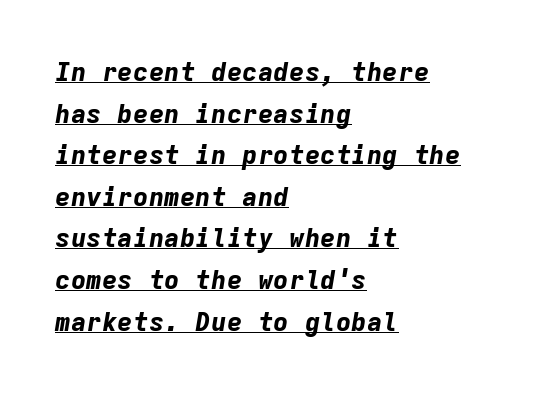
This is oblique type, the kind used for emphasis or titles. Notice how descenders clear the ascenders below comfortably — that's standard leading. Tracking here is standard; glyphs follow each other at the usual distance. In terms of weight, the rendering is a true, heavy bold.
